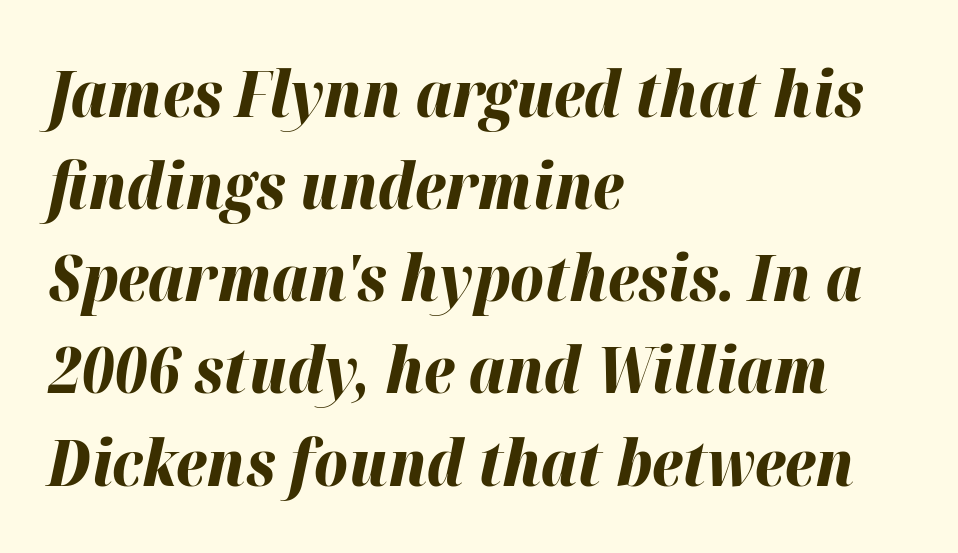
Q: Is the text bold? A: Yes.
Q: Is the text italic (slanted)? A: Yes, it leans right by about 12 degrees.
Q: Is the text underlined? A: No.
Q: How is the paragraph aligned? A: Left-aligned.
Q: Is the spacing between letters normal or unusually wide? A: Normal.
Q: Is the spacing between lines tight, normal or loose? A: Normal.
Q: Width (condensed, normal, or wide)? A: Normal.
Q: Stroke contrast? A: High.
Q: x-height? A: Medium.
Q: Monospaced? A: No.
